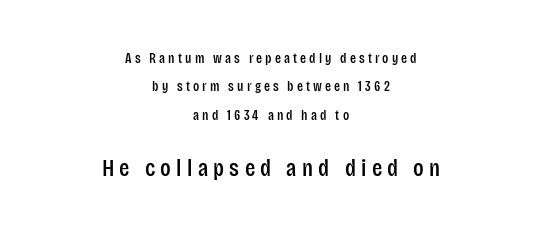
Here the glyphs are tracked loosely, breaking word shapes into spaced letters. Nobody drew a line under any word here. Larger block? The one below; the one above is distinctly smaller. Ordinary non-slanted type is in use. The lines in this sample share a center point and differ in where they start and stop.
